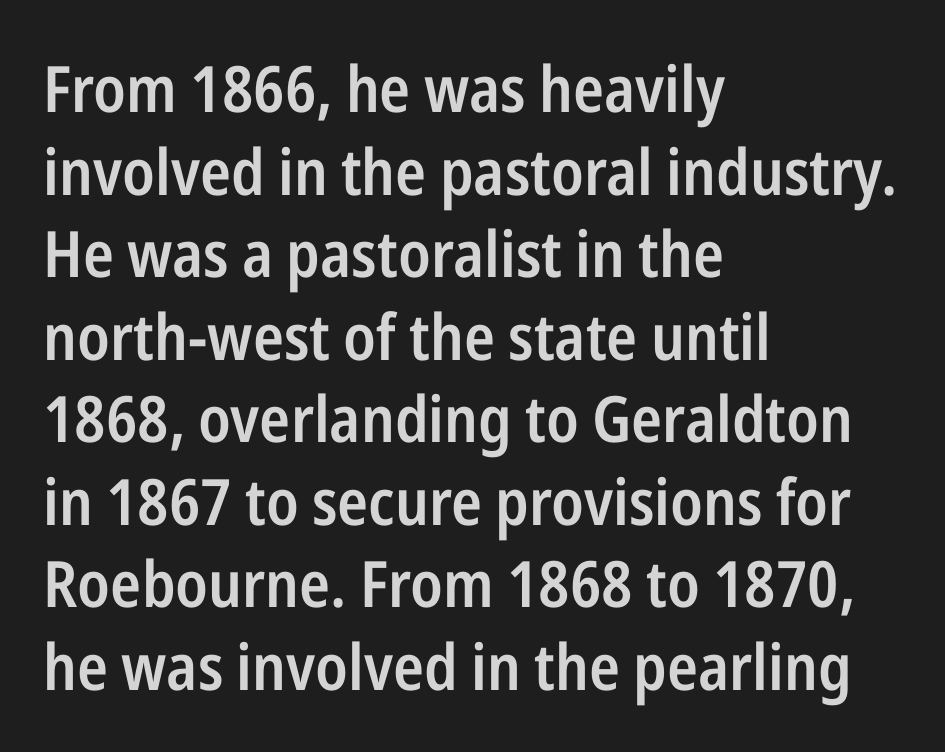
{"serif": "no", "italic": "no", "bold": "semi", "weight": "semibold", "width": "condensed", "stroke_contrast": "low", "x_height": "medium", "monospaced": "no", "underline": "no", "align": "left", "line_spacing": "normal", "line_spacing_ratio": 1.29, "letter_spacing": "normal", "letter_spacing_em": 0.0, "glyph_px": 64}
